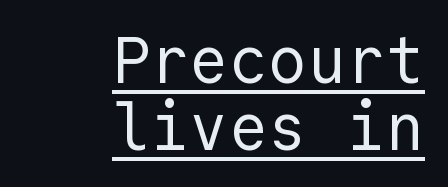
Q: Is the text bold? A: No.
Q: Is the text italic (slanted)? A: No, it is upright.
Q: Is the typeface a serif or a sans-serif typeface? A: Sans-serif.
Q: Is the text underlined? A: Yes.
Q: How is the paragraph aligned? A: Right-aligned.
Q: Is the spacing between letters normal or unusually wide? A: Normal.
Q: Is the spacing between lines tight, normal or loose? A: Tight.
Q: Width (condensed, normal, or wide)? A: Normal.
Q: x-height? A: Medium.
